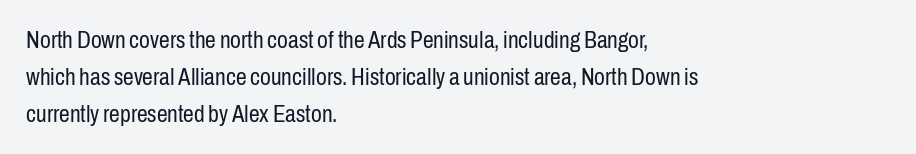
Q: Is the text bold? A: No.
Q: Is the text italic (slanted)? A: No, it is upright.
Q: Is the text underlined? A: No.
Q: How is the paragraph aligned? A: Left-aligned.
Q: Is the spacing between letters normal or unusually wide? A: Normal.
Q: Is the spacing between lines tight, normal or loose? A: Normal.
